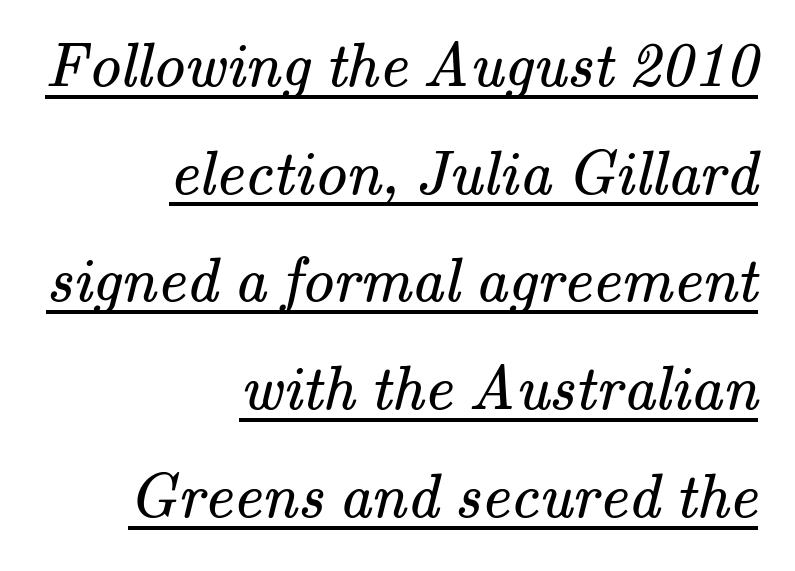
The image shows 63 px regular-weight serif type; set right-aligned, line spacing 1.71x, normal letter spacing, underlined; medium stroke contrast and a small x-height.
